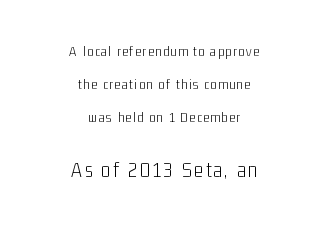
The image shows 21 px text type, upright; set centered, loose line spacing (2.34x), not underlined; the second (bottom) block is 1.5x larger.
